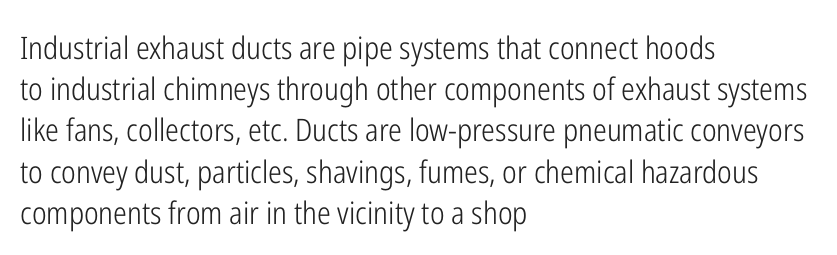
The image shows 31 px light, condensed sans-serif type, upright; set left-aligned, normal line spacing (1.33x), normal letter spacing, not underlined; low stroke contrast and a medium x-height.
